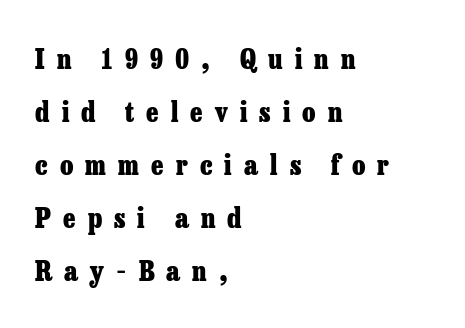
A student would call this left alignment; a typographer would say flush left, rag right. The rendering inserts visible extra space after every character. Has an underline been added? It has not. Nope, not italic — everything's standing straight. Students, this is bold: see how much ink each stroke carries.
